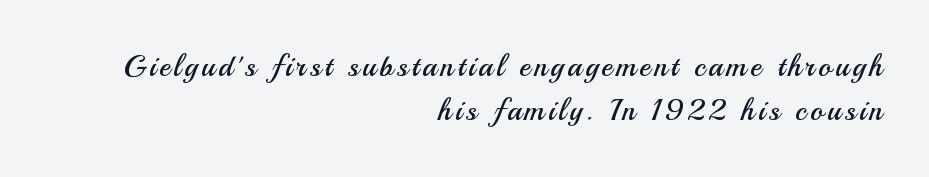
The image shows 30 px regular-weight sans-serif type; set right-aligned, normal line spacing (1.47x), not underlined; medium stroke contrast and a small x-height.
